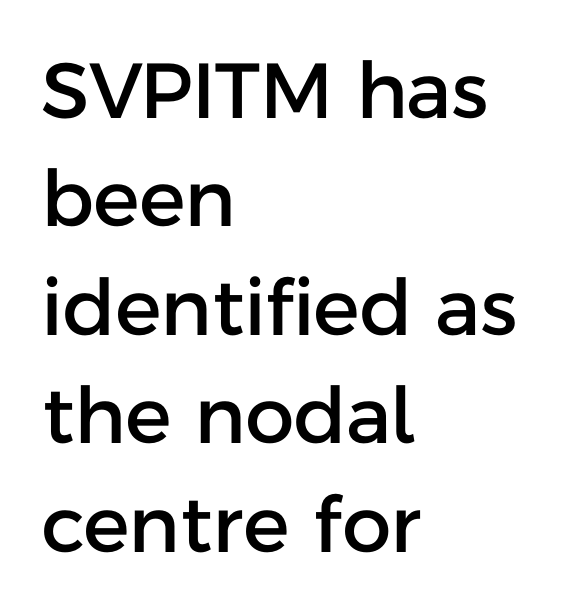
Q: Is the text italic (slanted)? A: No, it is upright.
Q: Is the typeface a serif or a sans-serif typeface? A: Sans-serif.
Q: Is the text underlined? A: No.
Q: How is the paragraph aligned? A: Left-aligned.
Q: Is the spacing between letters normal or unusually wide? A: Normal.
Q: Is the spacing between lines tight, normal or loose? A: Normal.
Q: Width (condensed, normal, or wide)? A: Normal.
Q: Stroke contrast? A: Low.
Q: x-height? A: Medium.
Q: Monospaced? A: No.
